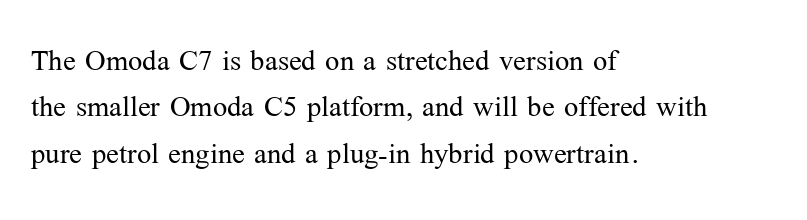
{"serif": "yes", "italic": "no", "bold": "no", "weight": "light", "width": "normal", "stroke_contrast": "medium", "x_height": "medium", "monospaced": "no", "underline": "no", "align": "left", "line_spacing_ratio": 1.22, "letter_spacing": "normal", "letter_spacing_em": 0.0, "glyph_px": 38}
